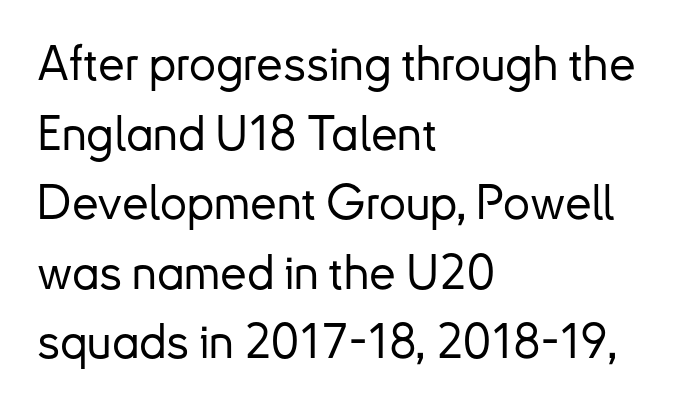
{"serif": "no", "italic": "no", "width": "normal", "stroke_contrast": "low", "x_height": "small", "monospaced": "no", "underline": "no", "align": "left", "line_spacing": "normal", "line_spacing_ratio": 1.45, "letter_spacing": "normal", "letter_spacing_em": 0.0, "glyph_px": 48}
